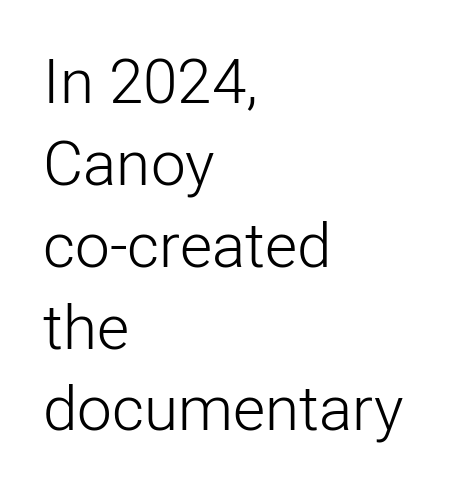
You could not count columns in this text — the font is proportionally spaced. Are there feet on the stems? There aren't — it's a sans. The space directly below the letters is spotless. The ragged edge is on the right, which tells us the setting is flush left. Posture: straight, roman, zero tilt.
